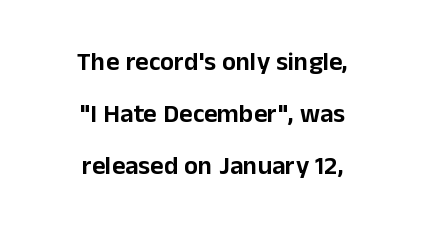
{"italic": "no", "underline": "no", "align": "center", "line_spacing": "loose", "line_spacing_ratio": 2.0, "letter_spacing": "normal", "letter_spacing_em": 0.0, "glyph_px": 26}
